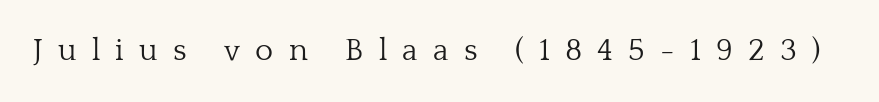
The image shows 31 px light serif type, upright; set unusually wide letter spacing (+0.49 em), not underlined; low stroke contrast and a medium x-height.
